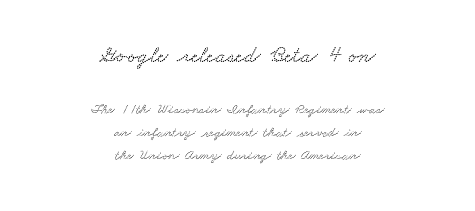
{"underline": "no", "align": "center", "line_spacing": "normal", "line_spacing_ratio": 1.66, "letter_spacing": "normal", "letter_spacing_em": 0.0, "larger_block": "first", "size_ratio": 1.64, "glyph_px": 23}
